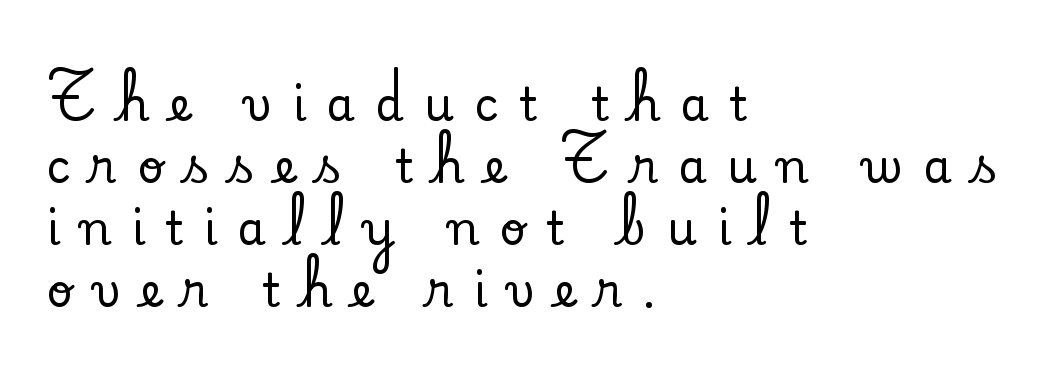
{"serif": "yes", "italic": "no", "width": "normal", "stroke_contrast": "low", "x_height": "small", "monospaced": "no", "underline": "no", "align": "left", "line_spacing": "normal", "line_spacing_ratio": 1.35, "letter_spacing": "wide", "letter_spacing_em": 0.44, "glyph_px": 46}
